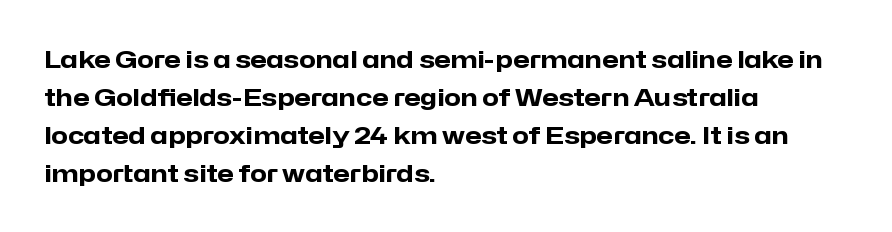
{"italic": "no", "bold": "yes", "underline": "no", "align": "left", "line_spacing": "normal", "line_spacing_ratio": 1.58, "letter_spacing": "normal", "letter_spacing_em": 0.0, "glyph_px": 24}
